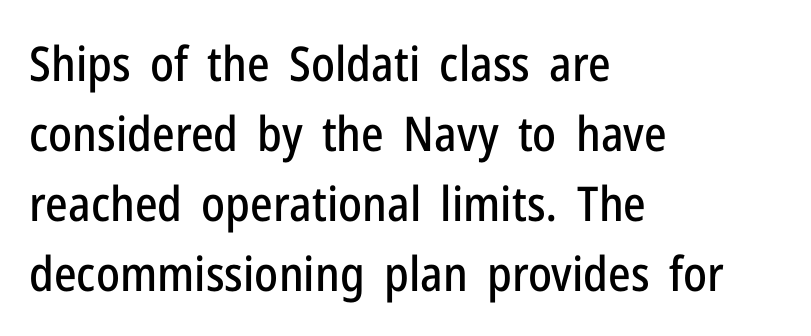
The image shows 48 px condensed sans-serif type, upright; set left-aligned, normal line spacing (1.46x), normal letter spacing, not underlined; low stroke contrast and a medium x-height.
